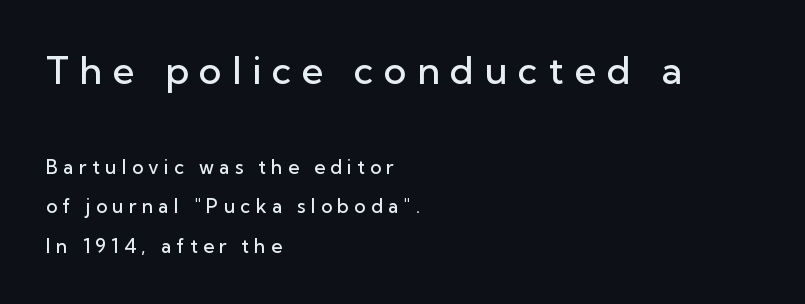
Q: Is the text bold? A: Semi-bold.
Q: Is the text italic (slanted)? A: No, it is upright.
Q: Is the typeface a serif or a sans-serif typeface? A: Sans-serif.
Q: Is the text underlined? A: No.
Q: How is the paragraph aligned? A: Left-aligned.
Q: Is the spacing between letters normal or unusually wide? A: Unusually wide.
Q: Is the spacing between lines tight, normal or loose? A: Loose.
Q: Which block of text is set in a larger size, the first (top) or the second (bottom)? A: The first (top) one.
Q: Width (condensed, normal, or wide)? A: Normal.
Q: Stroke contrast? A: Low.
Q: x-height? A: Medium.
Q: Monospaced? A: No.
